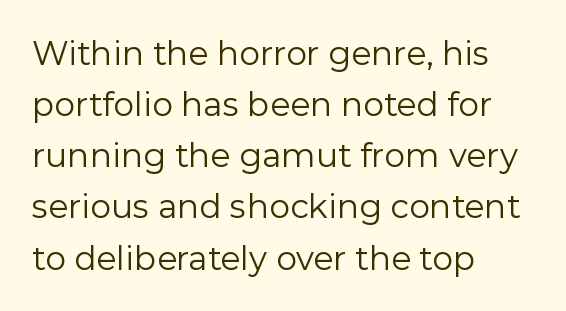
The lines sit at an ordinary, default distance from one another. The strip under each line holds only bare page. The type sits square on the baseline with zero lean. The typeface chosen for these lines omits serifs. The paragraph shown leans on its left margin. You could call the tracking neutral — neither tight nor loose.
